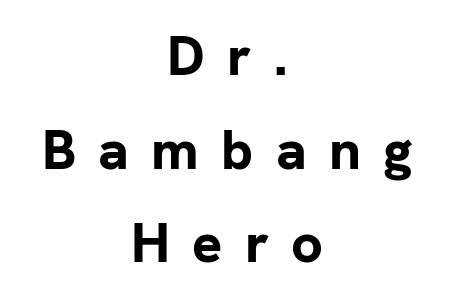
The image shows 56 px bold sans-serif type, upright; set centered, normal line spacing (1.67x), unusually wide letter spacing (+0.4 em), not underlined; low stroke contrast and a medium x-height.
